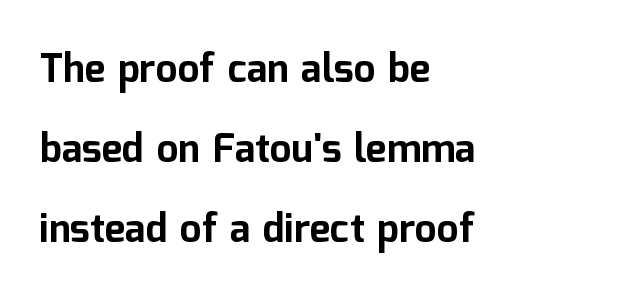
The image shows 39 px bold sans-serif type, upright; set left-aligned, loose line spacing (2.05x), normal letter spacing, not underlined; low stroke contrast and a medium x-height.
